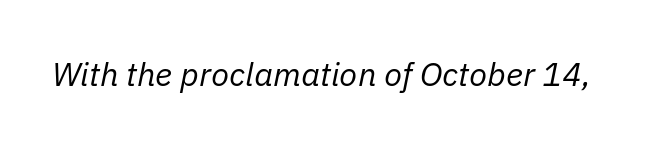
{"italic": "yes", "lean": "right", "slant_degrees": 11, "bold": "no", "weight": "regular", "width": "normal", "stroke_contrast": "low", "x_height": "medium", "monospaced": "no", "underline": "no", "letter_spacing": "normal", "letter_spacing_em": 0.0, "glyph_px": 33}
